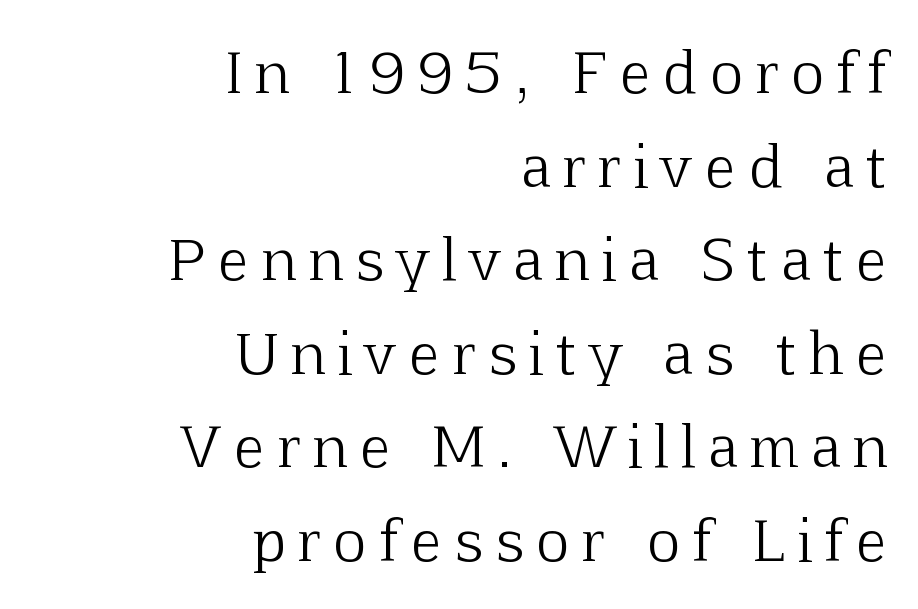
{"serif": "yes", "italic": "no", "bold": "no", "weight": "light", "width": "normal", "stroke_contrast": "low", "x_height": "medium", "monospaced": "no", "underline": "no", "align": "right", "line_spacing": "normal", "line_spacing_ratio": 1.67, "letter_spacing": "wide", "letter_spacing_em": 0.24, "glyph_px": 56}
